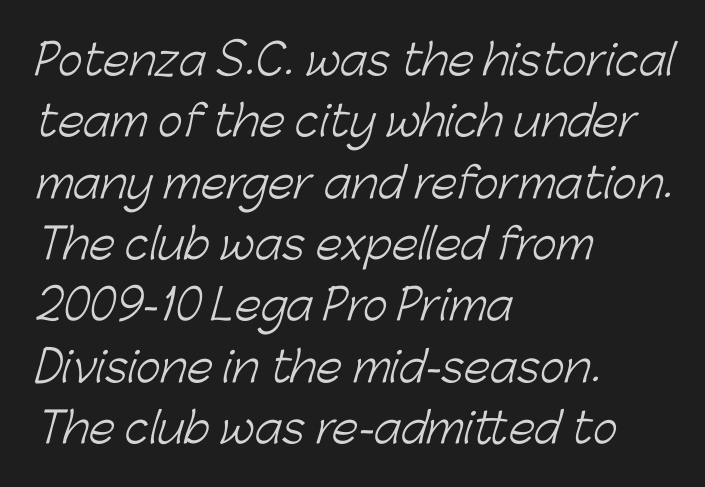
{"serif": "no", "bold": "no", "weight": "light", "width": "normal", "stroke_contrast": "low", "x_height": "medium", "monospaced": "no", "underline": "no", "align": "left", "line_spacing": "normal", "line_spacing_ratio": 1.46, "letter_spacing": "normal", "letter_spacing_em": 0.0, "glyph_px": 42}
